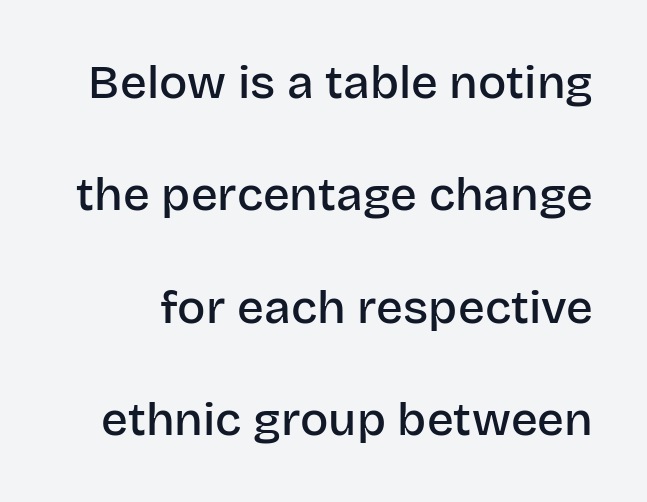
The line texture is even and compact thanks to regular tracking. You could not count columns in this text — the font is proportionally spaced. Leading is clearly above the norm, producing a sparse column. This is roman type, the default non-slanted kind. These words are printed semibold, heavier than regular yet not bold.
